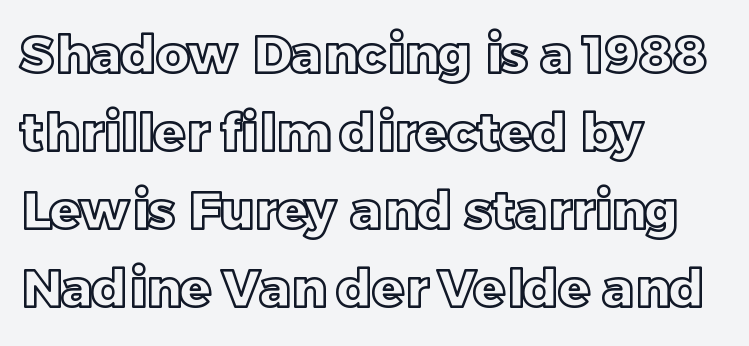
Proportional: the letters do not fall into vertical columns. Baseline-to-baseline distance is the conventional proportion of letter height. In CSS terms this would be text-align: left. Nobody touched the tracking dial on this one.
